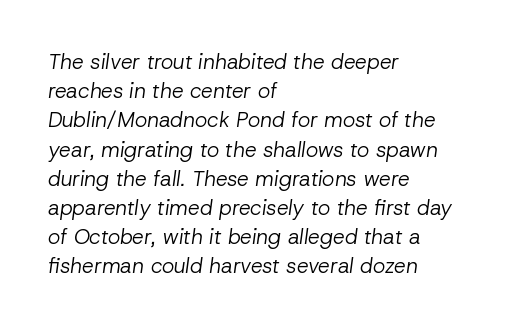
The image shows 21 px text type, italic (leaning right); set left-aligned, normal line spacing (1.39x), normal letter spacing, not underlined.
